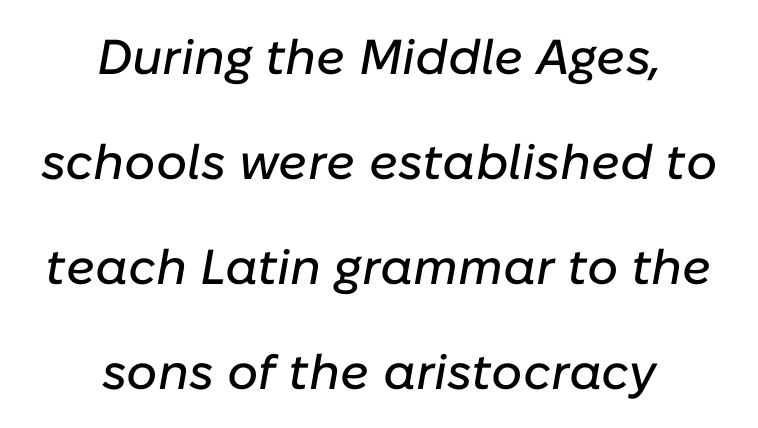
The image shows 49 px text type, italic (leaning right); set centered, loose line spacing (2.14x), normal letter spacing, not underlined; low stroke contrast and a medium x-height.
